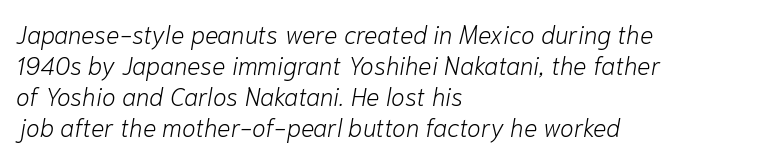
Q: Is the text bold? A: No.
Q: Is the text italic (slanted)? A: Yes, it leans right by about 10 degrees.
Q: Is the text underlined? A: No.
Q: How is the paragraph aligned? A: Left-aligned.
Q: Is the spacing between letters normal or unusually wide? A: Normal.
